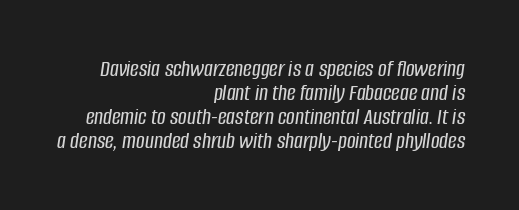
Does the copy run flush right? Yes — the right margin is perfectly even. Very little white space separates one row of letters from the next. What stands out about the letter spacing? Nothing — it is the standard amount. The area under the type is left untouched. Tall strokes in this sample are angled rather than plumb.
